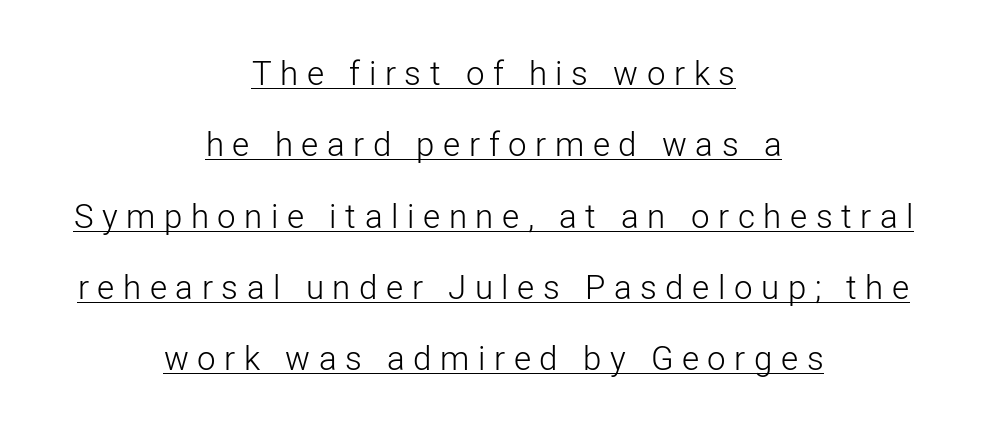
Emphasis is given by a line drawn under the lettering. Are there feet on the stems? There aren't — it's a sans. A typesetter would mark this as roman, not italic. The letters advance in unequal steps, a hallmark of proportional type. Notice how the passage keeps no hard edge, just a central spine.
